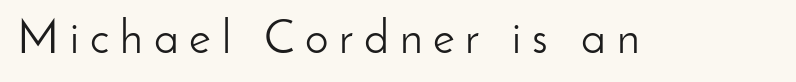
The baseline area is clear. In terms of posture, this sample is upright. Observe the absence of serifs on each vertical stroke in this sample. Proportional: the letters do not fall into vertical columns. The weight would be labelled regular, book, light, or lighter still.
